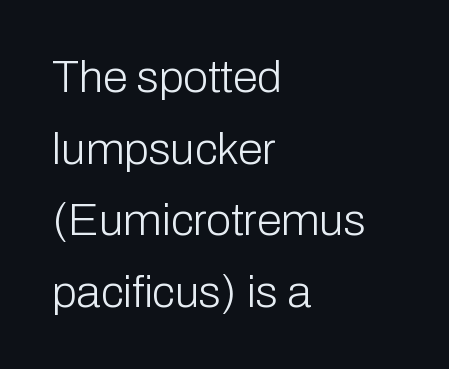
The image shows 45 px light sans-serif type, upright; set left-aligned, normal line spacing (1.59x), normal letter spacing, not underlined; low stroke contrast and a medium x-height.
